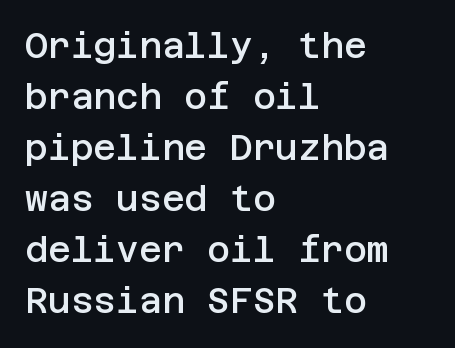
{"serif": "no", "italic": "no", "bold": "semi", "weight": "semibold", "width": "normal", "stroke_contrast": "low", "x_height": "large", "underline": "no", "align": "left", "line_spacing": "normal", "line_spacing_ratio": 1.46, "letter_spacing": "normal", "letter_spacing_em": 0.0, "glyph_px": 35}
